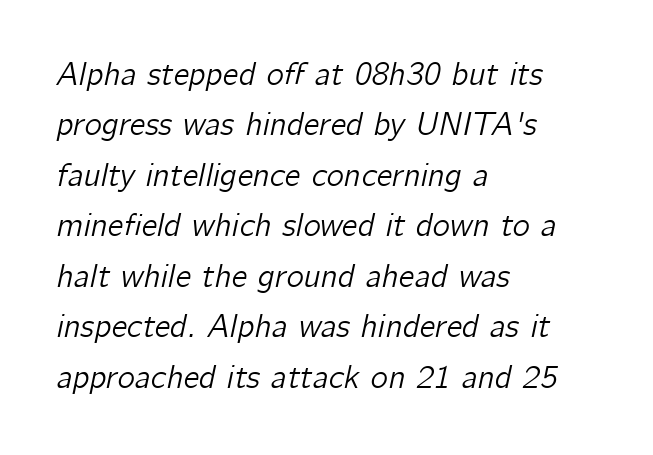
The words here are not underlined. Note the varied advance widths — an 'i' is clearly narrower than an 'm'. Typeset ragged right — the left edge is the straight one. Quick note: italic. Words appear dense and cohesive because spacing is normal.
